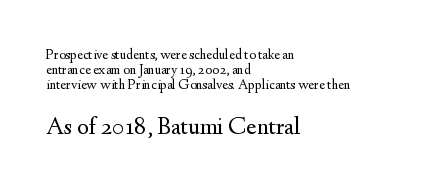
{"italic": "no", "bold": "no", "underline": "no", "align": "left", "line_spacing": "tight", "line_spacing_ratio": 1.08, "letter_spacing": "normal", "letter_spacing_em": 0.0, "larger_block": "second", "size_ratio": 1.79, "glyph_px": 25}
